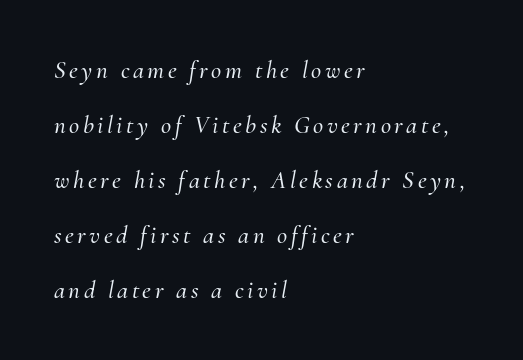
Does the copy run flush right? No — it runs flush left. Quick note: interline space is abundant. In terms of posture, this sample is oblique. Beneath every word, the page is bare.
